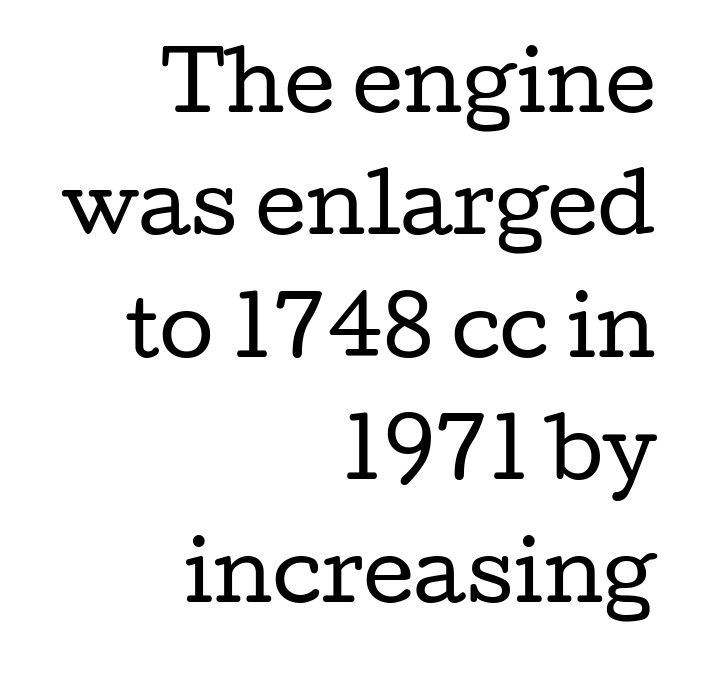
The image shows 79 px regular-weight, wide serif type, upright; set right-aligned, normal line spacing (1.55x), normal letter spacing, not underlined; low stroke contrast and a medium x-height.
